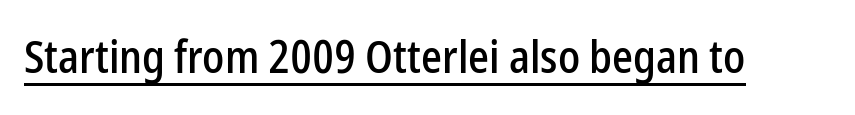
The image shows 46 px condensed sans-serif type, upright; set normal letter spacing, underlined; low stroke contrast and a medium x-height.
